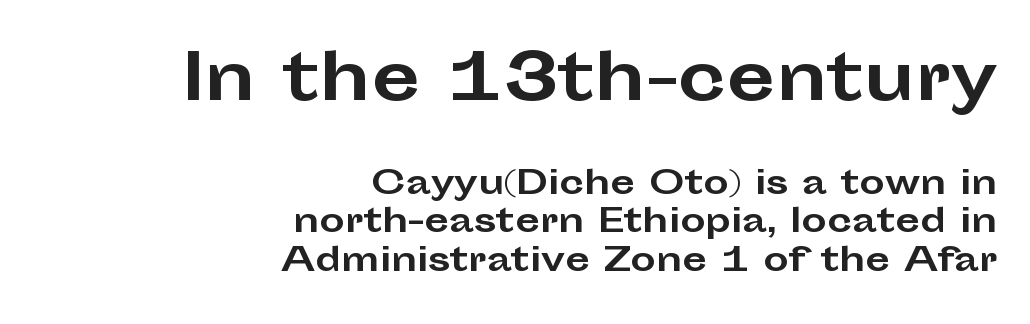
No italicization has been applied; the sample stays upright. Every row of glyphs terminates at an identical x-position on the right. The foot of each line stays bare and open. A student would notice the top passage is typeset larger than what follows. Here the designer chose a conventional face with non-uniform glyph widths. Does the weight exceed regular? Yes, all the way to bold.
